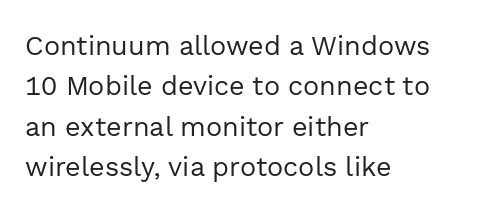
{"italic": "no", "bold": "no", "underline": "no", "align": "left", "line_spacing": "normal", "line_spacing_ratio": 1.5, "letter_spacing": "normal", "letter_spacing_em": 0.0, "glyph_px": 27}
